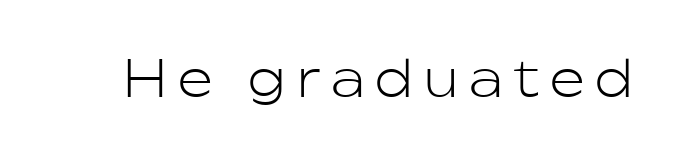
Q: Is the text bold? A: No.
Q: Is the text italic (slanted)? A: No, it is upright.
Q: Is the typeface a serif or a sans-serif typeface? A: Sans-serif.
Q: Is the text underlined? A: No.
Q: Is the spacing between letters normal or unusually wide? A: Unusually wide.
Q: Width (condensed, normal, or wide)? A: Normal.
Q: Stroke contrast? A: Low.
Q: x-height? A: Medium.
Q: Monospaced? A: No.
